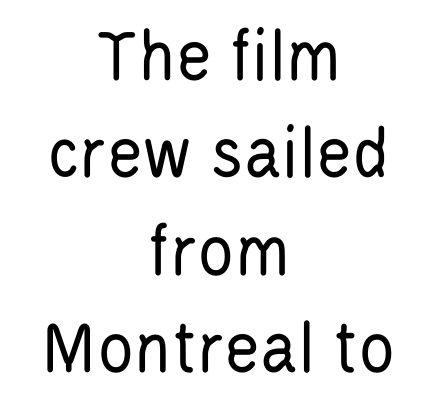
Both edges are ragged and mirror each other, which tells us the setting is centered. You can tell from the bare stems that sans-serif type was used. Bare-footed words on every line. This sample has the flowing, uneven cadence of proportional lettering. Regular leading. Heft: none added — not bold.
